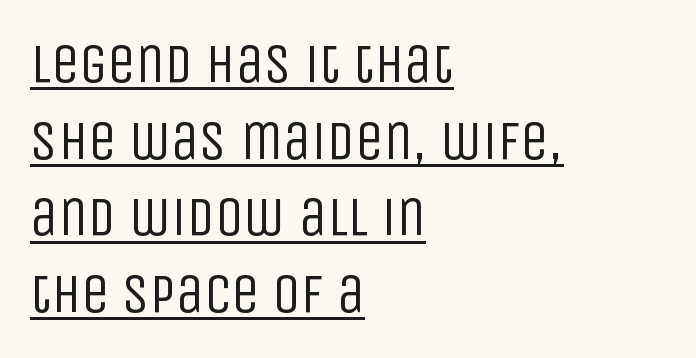
Q: Is the text bold? A: No.
Q: Is the text italic (slanted)? A: No, it is upright.
Q: Is the typeface a serif or a sans-serif typeface? A: Sans-serif.
Q: Is the text underlined? A: Yes.
Q: How is the paragraph aligned? A: Left-aligned.
Q: Is the spacing between letters normal or unusually wide? A: Normal.
Q: Is the spacing between lines tight, normal or loose? A: Normal.
Q: Width (condensed, normal, or wide)? A: Condensed.
Q: Stroke contrast? A: Low.
Q: x-height? A: Large.
Q: Monospaced? A: No.
